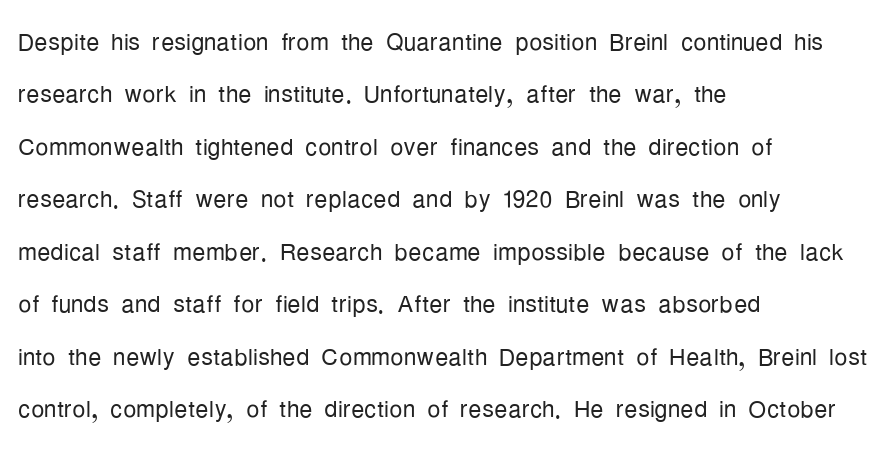
Quick note: not italic, upright. The face used here is proportionally spaced, like ordinary book or web type. Reading down the column, the eye jumps a familiar distance to each next line. Nope, no serifs anywhere on these letters.
